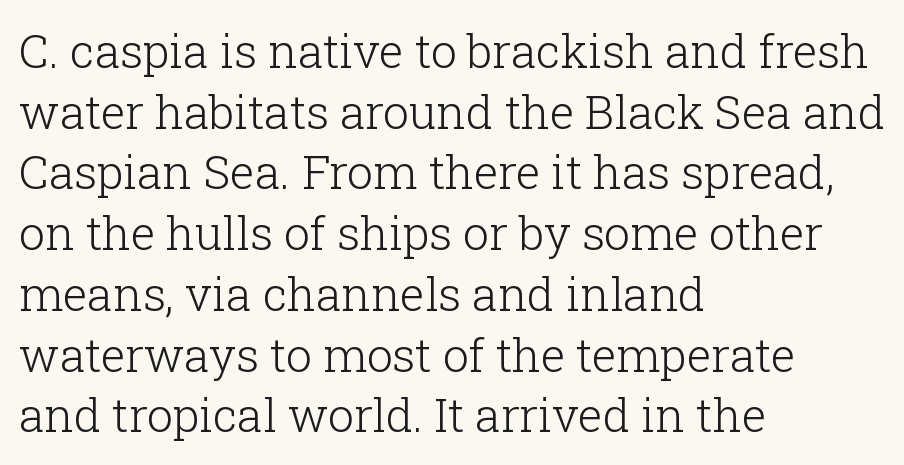
Q: Is the text bold? A: No.
Q: Is the text italic (slanted)? A: No, it is upright.
Q: Is the typeface a serif or a sans-serif typeface? A: Serif.
Q: Is the text underlined? A: No.
Q: How is the paragraph aligned? A: Left-aligned.
Q: Is the spacing between letters normal or unusually wide? A: Normal.
Q: Is the spacing between lines tight, normal or loose? A: Normal.
Q: Width (condensed, normal, or wide)? A: Normal.
Q: Stroke contrast? A: Low.
Q: x-height? A: Medium.
Q: Monospaced? A: No.
